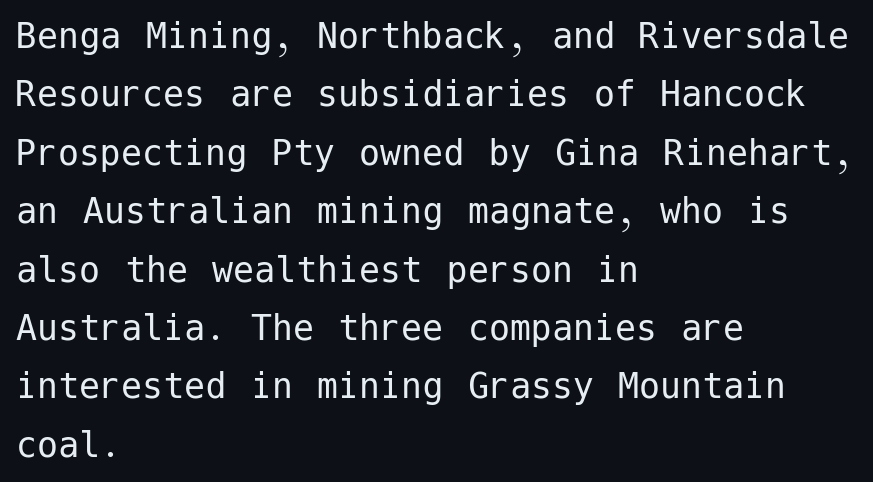
Caption: face not bold, strokes unweighted. Vertical strokes here are truly vertical. The text was rendered using a sans face with plain stroke endings. Tracking here is standard; glyphs follow each other at the usual distance.
